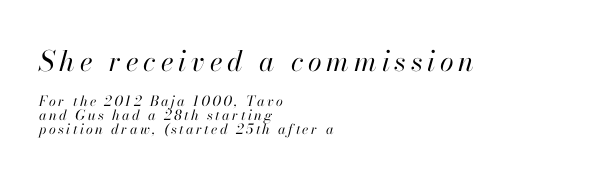
Q: Is the text bold? A: No.
Q: Is the text italic (slanted)? A: Yes, it leans right by about 13 degrees.
Q: Is the text underlined? A: No.
Q: How is the paragraph aligned? A: Left-aligned.
Q: Is the spacing between lines tight, normal or loose? A: Tight.
Q: Which block of text is set in a larger size, the first (top) or the second (bottom)? A: The first (top) one.
Q: Width (condensed, normal, or wide)? A: Normal.
Q: Stroke contrast? A: High.
Q: x-height? A: Small.
Q: Monospaced? A: No.
